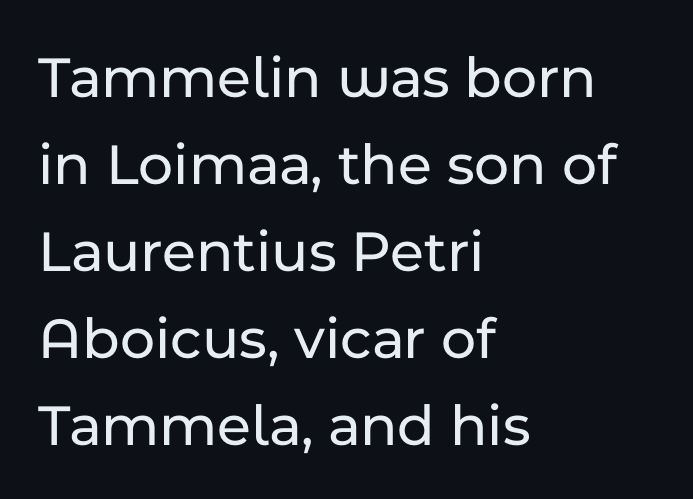
{"serif": "no", "italic": "no", "width": "normal", "stroke_contrast": "low", "x_height": "medium", "monospaced": "no", "underline": "no", "align": "left", "line_spacing": "normal", "line_spacing_ratio": 1.45, "letter_spacing": "normal", "letter_spacing_em": 0.0, "glyph_px": 60}
